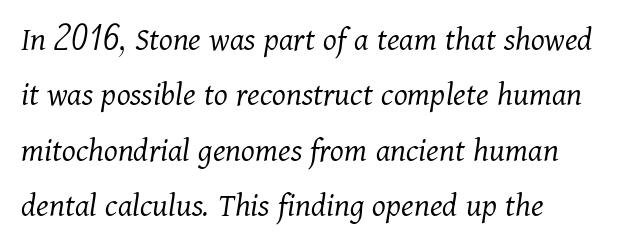
The image shows 35 px light serif type, italic (leaning right); set left-aligned, normal line spacing (1.58x), normal letter spacing, not underlined; medium stroke contrast and a medium x-height.
